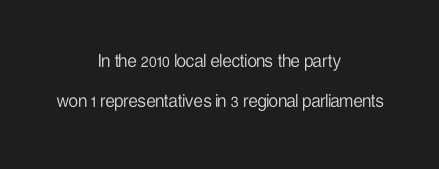
The image shows 21 px text type, upright; set centered, loose line spacing (1.91x), normal letter spacing, not underlined.
